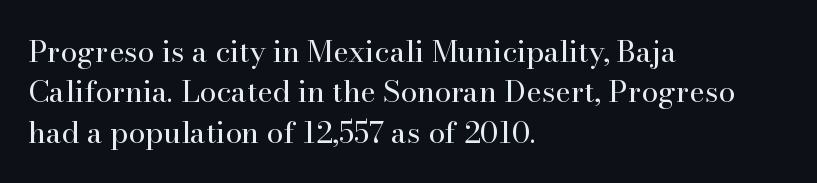
Q: Is the text bold? A: No.
Q: Is the text italic (slanted)? A: No, it is upright.
Q: Is the typeface a serif or a sans-serif typeface? A: Serif.
Q: Is the text underlined? A: No.
Q: How is the paragraph aligned? A: Left-aligned.
Q: Is the spacing between letters normal or unusually wide? A: Normal.
Q: Is the spacing between lines tight, normal or loose? A: Normal.
Q: Width (condensed, normal, or wide)? A: Normal.
Q: Stroke contrast? A: High.
Q: x-height? A: Small.
Q: Monospaced? A: No.
